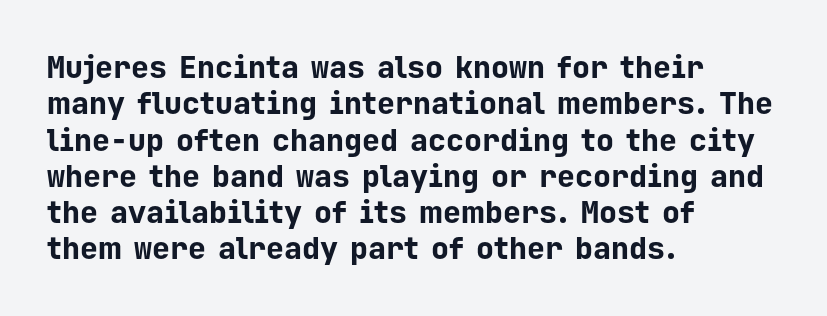
Monospaced: the letters line up in strict vertical columns. Upright lettering throughout. Font category for this specimen: sans-serif. Each row of text sits above clean, open space. Compared with typical body copy, the letter spacing here is the same.
